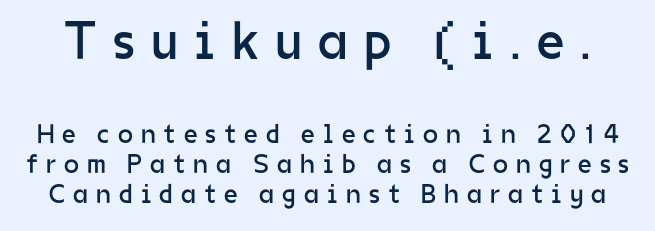
Q: Is the text bold? A: No.
Q: Is the text italic (slanted)? A: No, it is upright.
Q: Is the typeface a serif or a sans-serif typeface? A: Sans-serif.
Q: Is the text underlined? A: No.
Q: Is the spacing between letters normal or unusually wide? A: Unusually wide.
Q: Is the spacing between lines tight, normal or loose? A: Tight.
Q: Which block of text is set in a larger size, the first (top) or the second (bottom)? A: The first (top) one.
Q: Width (condensed, normal, or wide)? A: Normal.
Q: Stroke contrast? A: Low.
Q: x-height? A: Medium.
Q: Monospaced? A: No.
